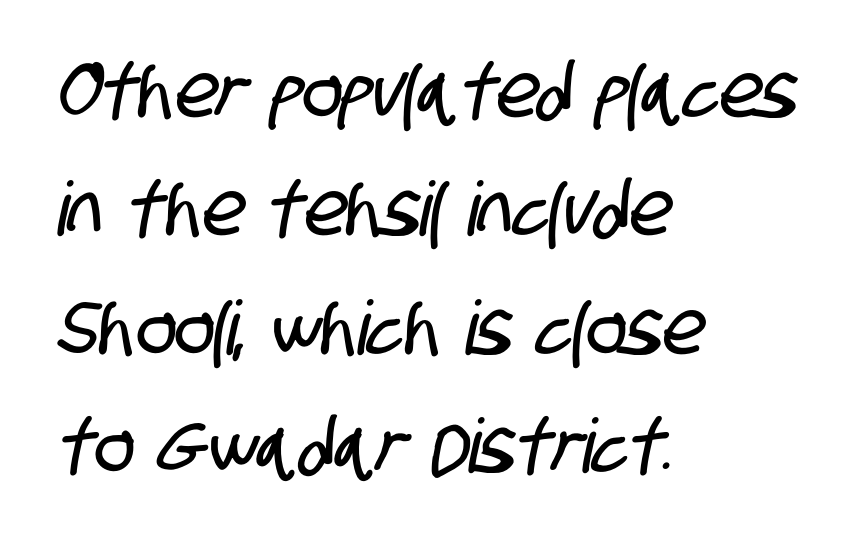
The string is rendered with underlining switched off. Normally led — the rows are evenly, conventionally spaced. Typographically, this falls in the sans-serif category. Inter-character spacing is left at the font's built-in metrics. In CSS terms this would be text-align: left. Is this a fixed-width face? No — the glyphs have proportional, varying widths.
